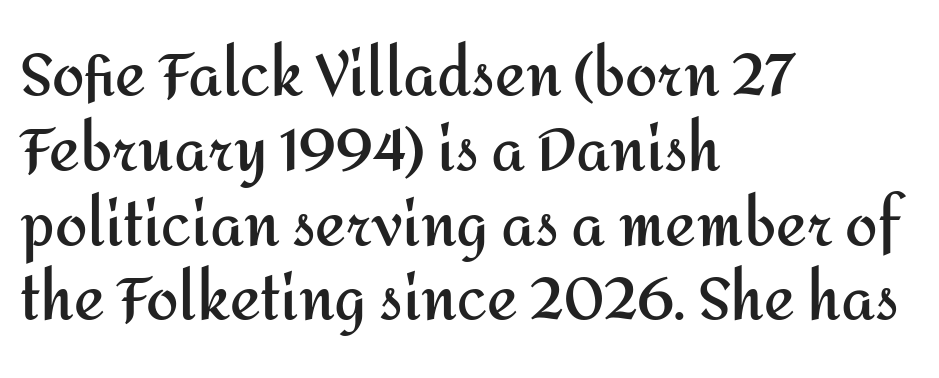
Q: Is the text bold? A: Yes.
Q: Is the text italic (slanted)? A: No, it is upright.
Q: Is the typeface a serif or a sans-serif typeface? A: Sans-serif.
Q: Is the text underlined? A: No.
Q: How is the paragraph aligned? A: Left-aligned.
Q: Is the spacing between letters normal or unusually wide? A: Normal.
Q: Is the spacing between lines tight, normal or loose? A: Normal.
Q: Width (condensed, normal, or wide)? A: Normal.
Q: Stroke contrast? A: Medium.
Q: x-height? A: Medium.
Q: Monospaced? A: No.
